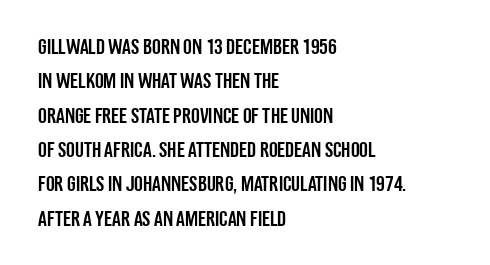
Q: Is the text italic (slanted)? A: No, it is upright.
Q: Is the text underlined? A: No.
Q: How is the paragraph aligned? A: Left-aligned.
Q: Is the spacing between letters normal or unusually wide? A: Normal.
Q: Is the spacing between lines tight, normal or loose? A: Normal.
